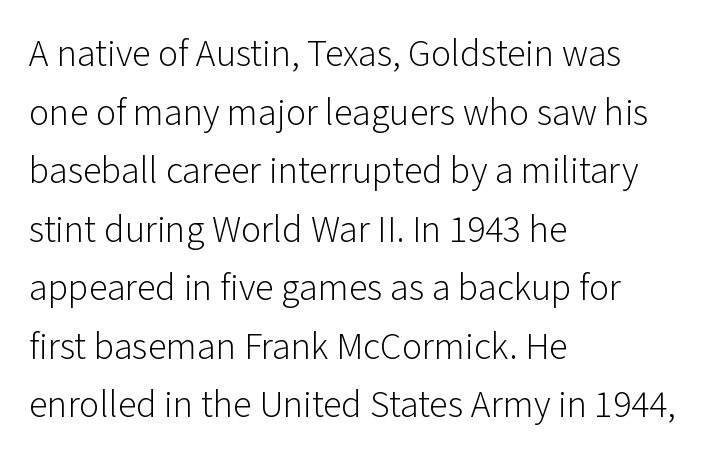
No extra ink here — the face is not bold. Successive baselines arrive at the customary interval. Varying glyph widths throughout — classic text-font behaviour. The lettering holds an erect, upright posture throughout.
